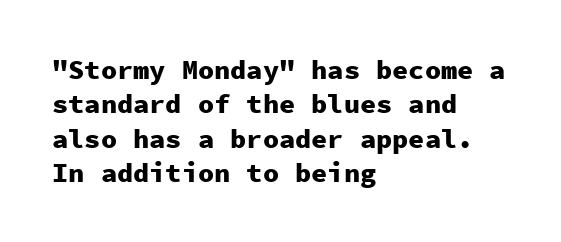
The image shows 27 px bold type, upright; set left-aligned, normal line spacing (1.27x), normal letter spacing, not underlined.
